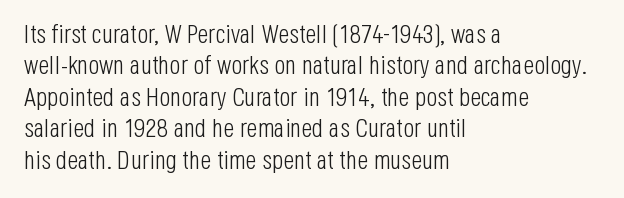
The image shows 26 px text type, upright; set left-aligned, line spacing 1.21x, normal letter spacing, not underlined.
